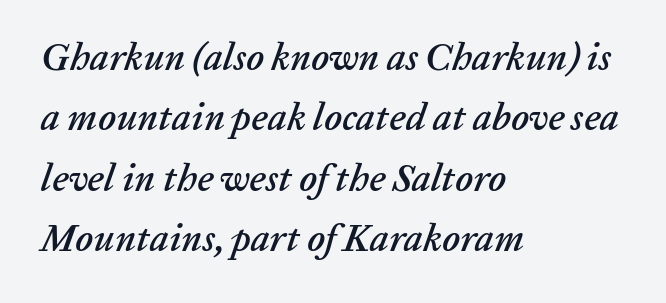
Which margin do the lines hug? The left one — the right edge is uneven. Does the leading feel generous? No, just average. The strip under each line holds only bare page. In terms of posture, this sample is oblique. You could not count columns in this text — the font is proportionally spaced.
